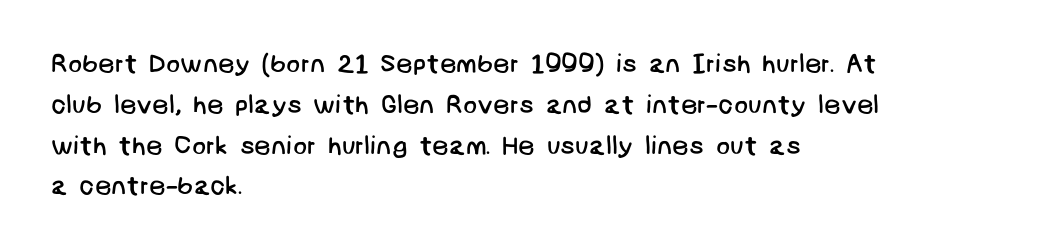
The image shows 26 px text type; set left-aligned, normal line spacing (1.57x), normal letter spacing, not underlined.
